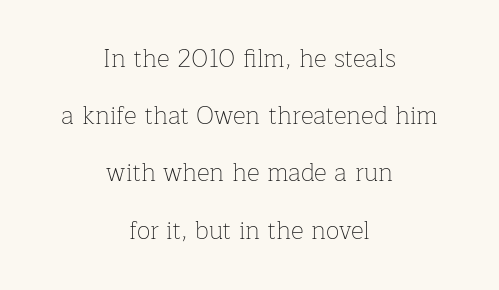
The image shows 25 px text type, upright; set centered, loose line spacing (2.29x), normal letter spacing, not underlined.
